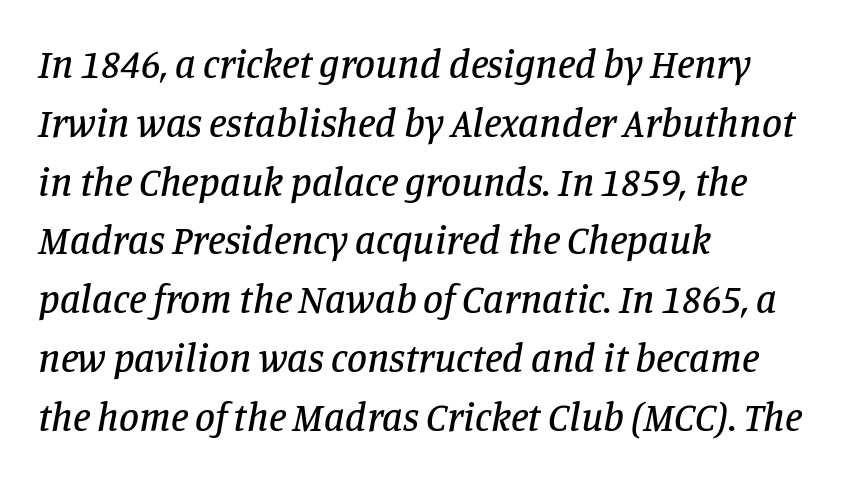
{"serif": "yes", "italic": "yes", "lean": "right", "slant_degrees": 11, "width": "normal", "stroke_contrast": "low", "x_height": "large", "monospaced": "no", "underline": "no", "align": "left", "line_spacing": "normal", "line_spacing_ratio": 1.47, "letter_spacing": "normal", "letter_spacing_em": 0.0, "glyph_px": 40}
